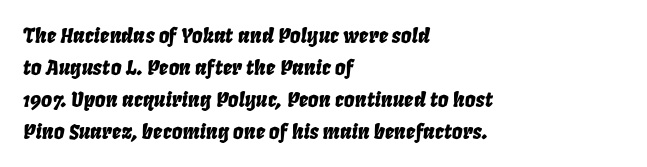
{"italic": "yes", "lean": "right", "slant_degrees": 8, "underline": "no", "align": "left", "line_spacing": "normal", "line_spacing_ratio": 1.52, "letter_spacing": "normal", "letter_spacing_em": 0.0, "glyph_px": 21}
